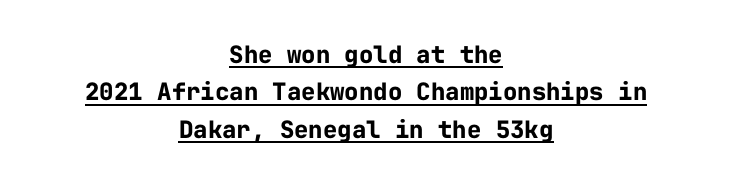
The image shows 24 px bold type, upright; set centered, normal line spacing (1.56x), normal letter spacing, underlined.
